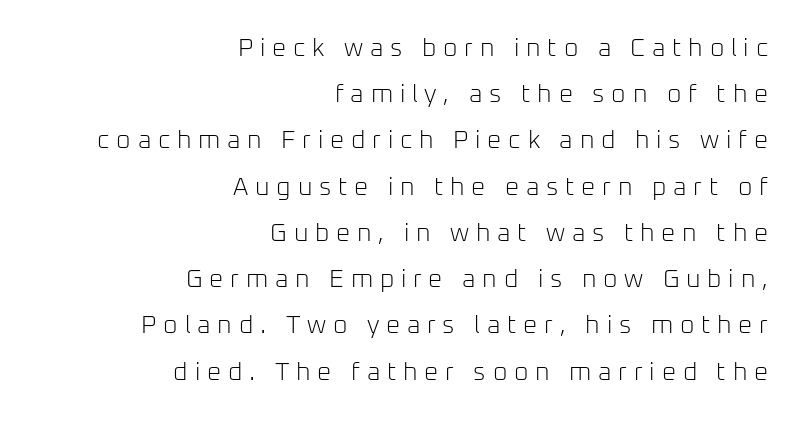
The image shows 25 px text type, upright; set right-aligned, line spacing 1.85x, unusually wide letter spacing (+0.27 em), not underlined.
